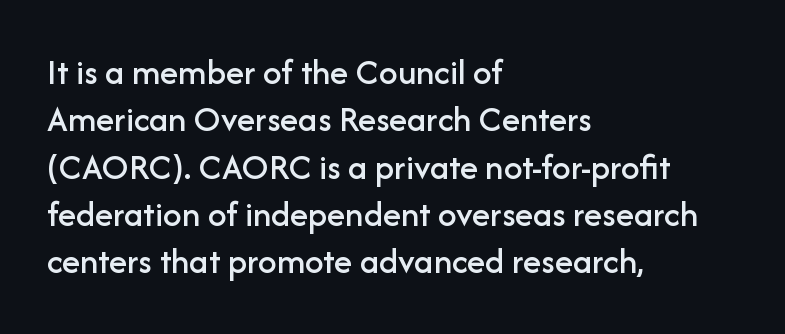
Look at the bottom of the vertical strokes: they stop flat, with no serifs. Spacing verdict: proportional, widths tailored to each character. Successive baselines arrive at the customary interval. Teacher's note: observe the even left margin — that is flush-left alignment. Type without underlining. This sample uses an upright cut, with every glyph sitting square on the baseline.
